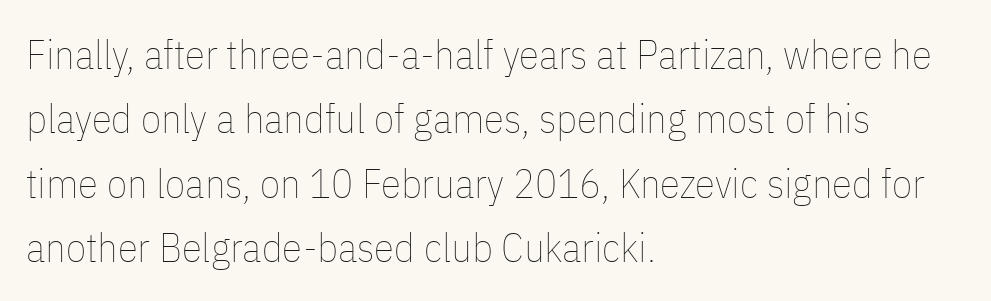
The image shows 41 px thin, condensed type, upright; set left-aligned, normal line spacing (1.57x), normal letter spacing, not underlined; low stroke contrast and a medium x-height.
